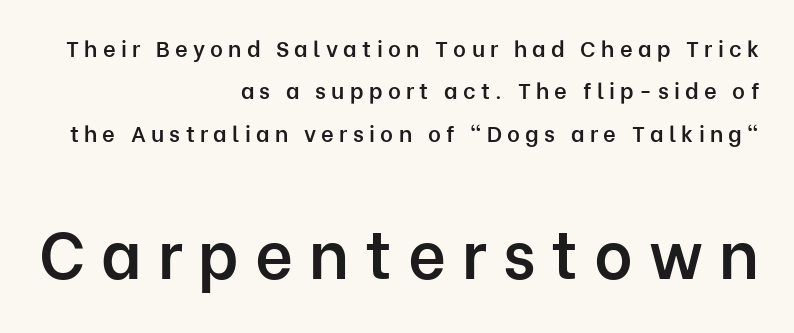
The image shows 66 px semibold sans-serif type, upright; set right-aligned, loose line spacing (1.93x), unusually wide letter spacing (+0.24 em), not underlined; the second (bottom) block is 3.0x larger; low stroke contrast and a medium x-height.
